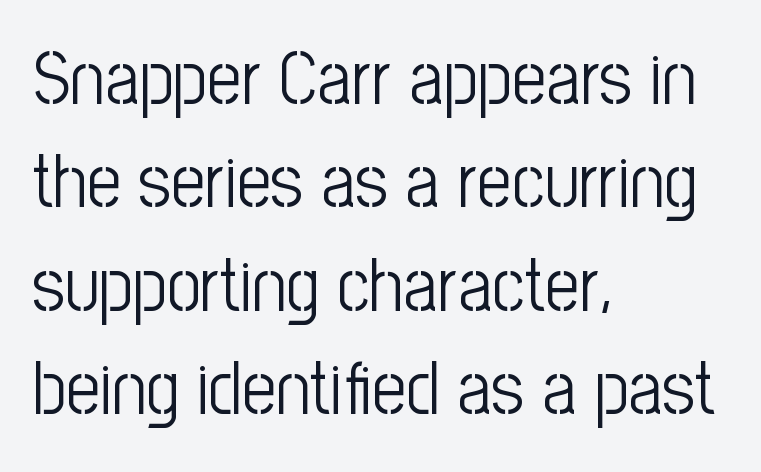
The letters sit at their default tracking, neither squeezed nor spread. Ink coverage per letter is moderate at most. Layout note: lines flush left. Quick note: underline off. Varying glyph widths throughout — classic text-font behaviour.
